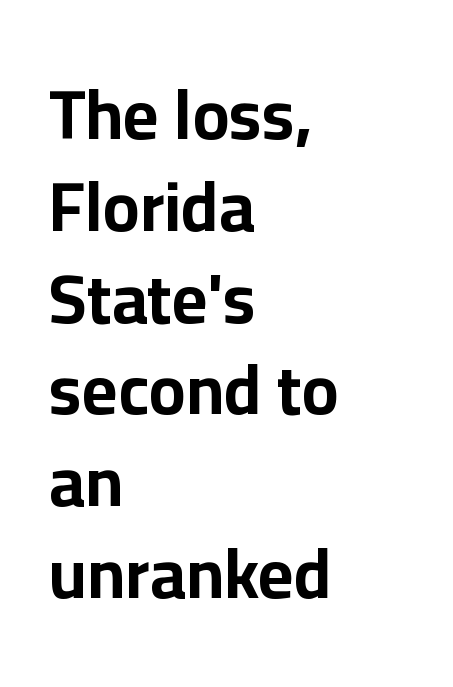
Q: Is the text bold? A: Yes.
Q: Is the text italic (slanted)? A: No, it is upright.
Q: Is the typeface a serif or a sans-serif typeface? A: Sans-serif.
Q: Is the text underlined? A: No.
Q: How is the paragraph aligned? A: Left-aligned.
Q: Is the spacing between letters normal or unusually wide? A: Normal.
Q: Is the spacing between lines tight, normal or loose? A: Normal.
Q: Width (condensed, normal, or wide)? A: Normal.
Q: Stroke contrast? A: Low.
Q: x-height? A: Medium.
Q: Monospaced? A: No.
